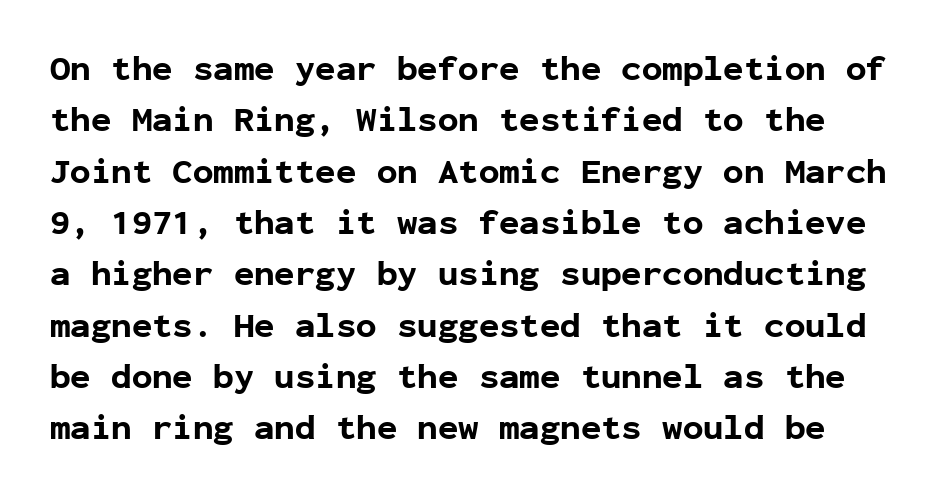
Q: Is the text bold? A: Yes.
Q: Is the text italic (slanted)? A: No, it is upright.
Q: Is the typeface a serif or a sans-serif typeface? A: Sans-serif.
Q: Is the text underlined? A: No.
Q: Is the spacing between letters normal or unusually wide? A: Normal.
Q: Is the spacing between lines tight, normal or loose? A: Normal.
Q: Width (condensed, normal, or wide)? A: Normal.
Q: Stroke contrast? A: Low.
Q: x-height? A: Medium.
Q: Monospaced? A: Yes.
